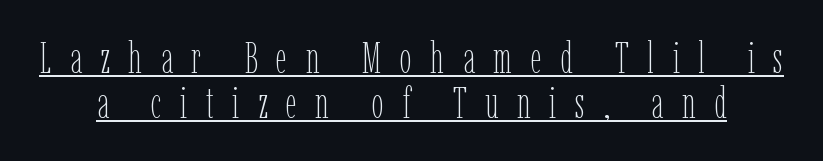
The image shows 43 px thin, condensed type, upright; set tight line spacing (1.04x), unusually wide letter spacing (+0.43 em), underlined; low stroke contrast and a medium x-height.
